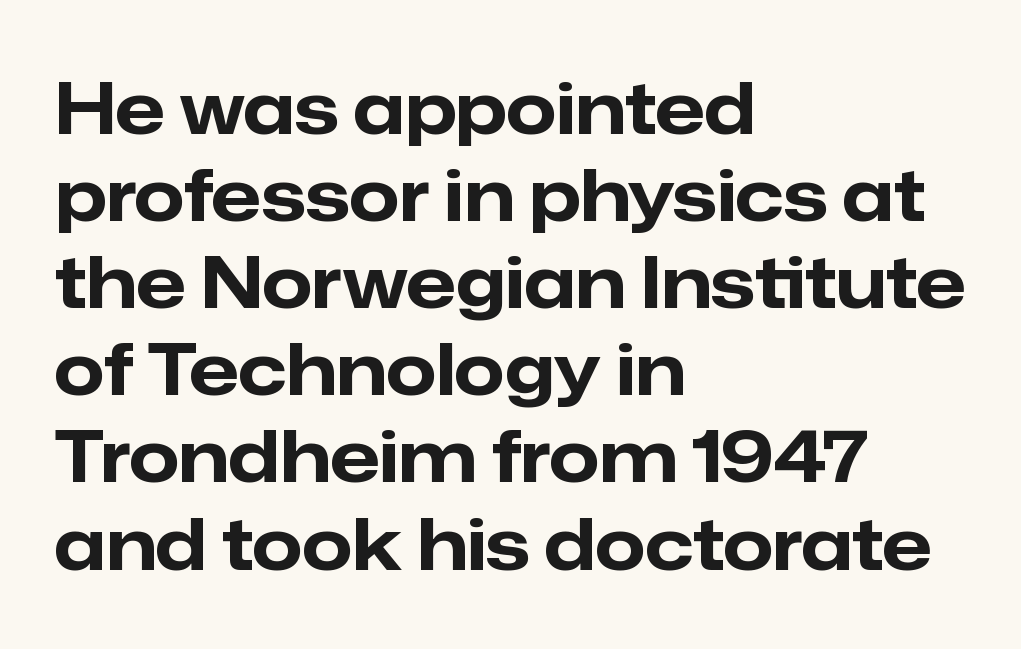
Q: Is the text bold? A: Yes.
Q: Is the text italic (slanted)? A: No, it is upright.
Q: Is the typeface a serif or a sans-serif typeface? A: Sans-serif.
Q: Is the text underlined? A: No.
Q: How is the paragraph aligned? A: Left-aligned.
Q: Is the spacing between letters normal or unusually wide? A: Normal.
Q: Width (condensed, normal, or wide)? A: Normal.
Q: Stroke contrast? A: Low.
Q: x-height? A: Medium.
Q: Monospaced? A: No.
